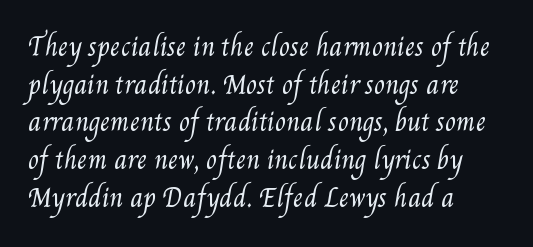
{"bold": "no", "underline": "no", "align": "left", "line_spacing": "normal", "line_spacing_ratio": 1.51, "letter_spacing": "normal", "letter_spacing_em": 0.0, "glyph_px": 25}
